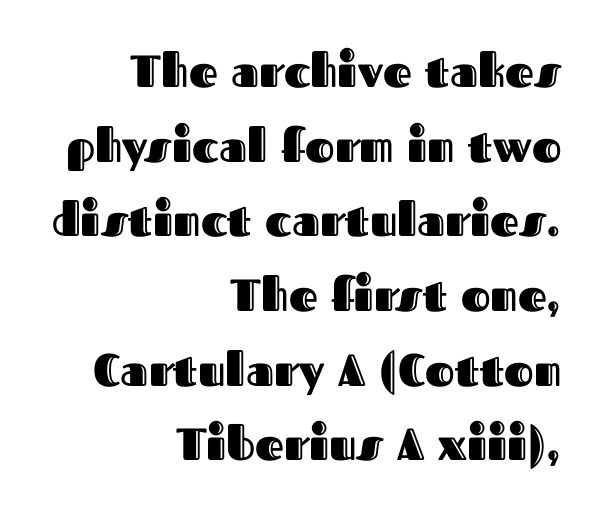
The image shows 45 px text type, upright; set right-aligned, normal line spacing (1.66x), normal letter spacing, not underlined; a medium x-height.
